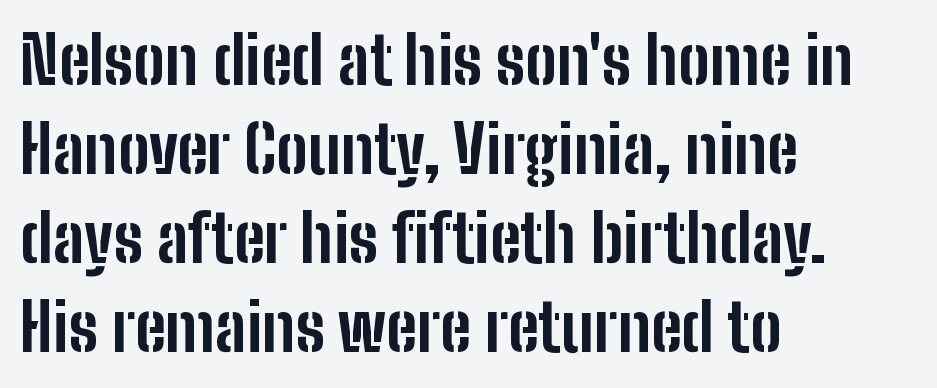
Rule under the text: the space is simply empty. Note the varied advance widths — an 'i' is clearly narrower than an 'm'. The face used here is a sans, in the tradition of grotesques and geometrics. Look at the tracking — it's just the regular setting, nothing added. Style check: upright. All the whitespace from short lines collects on the right.
